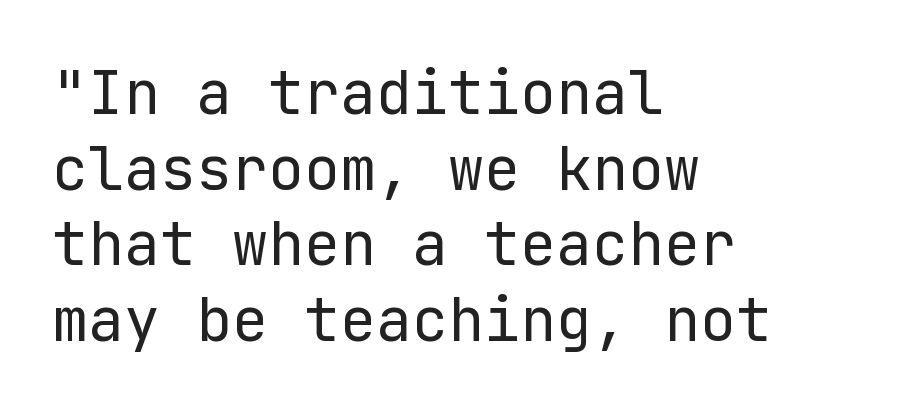
{"serif": "no", "italic": "no", "bold": "no", "weight": "regular", "width": "normal", "stroke_contrast": "low", "x_height": "medium", "underline": "no", "align": "left", "line_spacing": "normal", "line_spacing_ratio": 1.26, "letter_spacing": "normal", "letter_spacing_em": 0.0, "glyph_px": 60}
